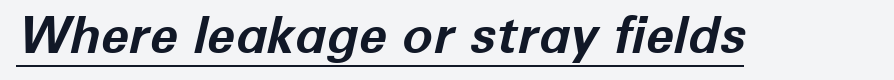
Typesetter's note: full bold, strokes at maximum text heaviness. These lines were composed using italics. Honestly, the underline is the first thing you notice here. The face used here is proportionally spaced, like ordinary book or web type.
